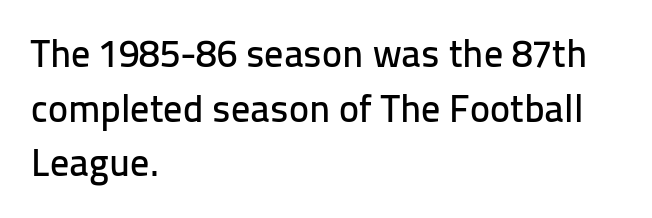
{"serif": "no", "italic": "no", "width": "normal", "stroke_contrast": "low", "x_height": "medium", "monospaced": "no", "underline": "no", "align": "left", "line_spacing": "normal", "line_spacing_ratio": 1.44, "letter_spacing": "normal", "letter_spacing_em": 0.0, "glyph_px": 38}
